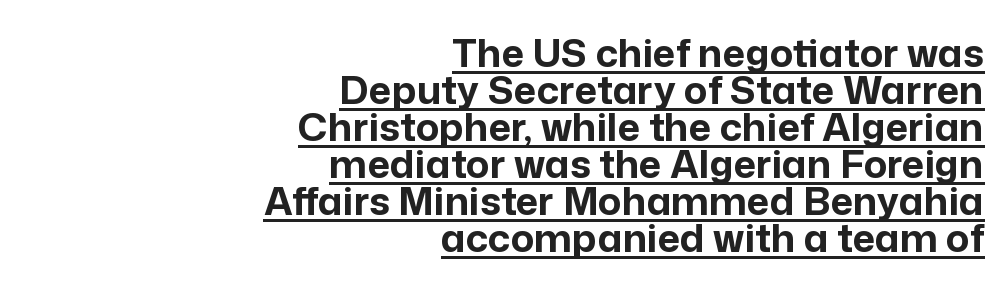
Q: Is the text bold? A: Yes.
Q: Is the text italic (slanted)? A: No, it is upright.
Q: Is the typeface a serif or a sans-serif typeface? A: Sans-serif.
Q: Is the text underlined? A: Yes.
Q: How is the paragraph aligned? A: Right-aligned.
Q: Is the spacing between letters normal or unusually wide? A: Normal.
Q: Is the spacing between lines tight, normal or loose? A: Tight.
Q: Width (condensed, normal, or wide)? A: Normal.
Q: Stroke contrast? A: Low.
Q: x-height? A: Medium.
Q: Monospaced? A: No.
